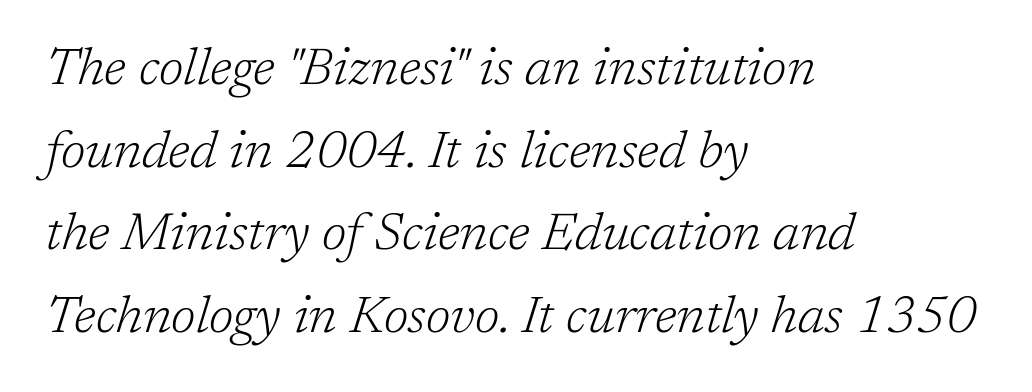
The image shows 52 px light serif type, italic (leaning right); set left-aligned, normal line spacing (1.59x), normal letter spacing, not underlined; low stroke contrast and a medium x-height.
